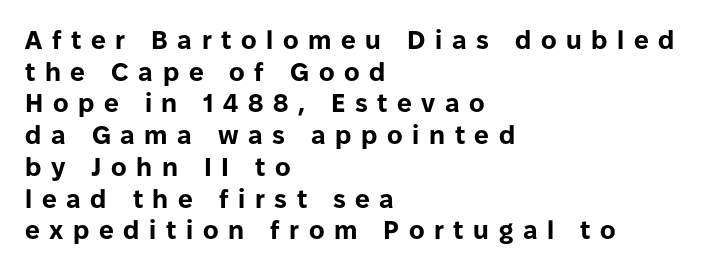
Q: Is the text bold? A: Yes.
Q: Is the text italic (slanted)? A: No, it is upright.
Q: Is the text underlined? A: No.
Q: How is the paragraph aligned? A: Left-aligned.
Q: Is the spacing between letters normal or unusually wide? A: Unusually wide.
